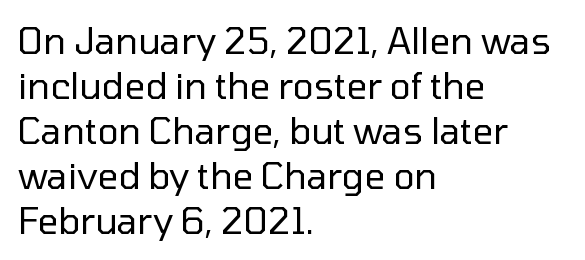
The image shows 36 px regular-weight sans-serif type, upright; set left-aligned, normal line spacing (1.25x), normal letter spacing, not underlined; low stroke contrast and a medium x-height.
